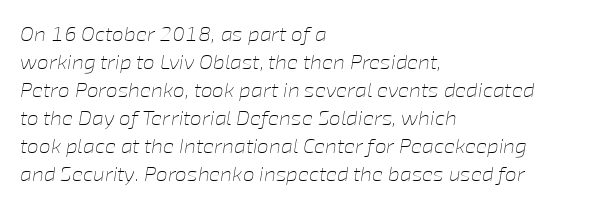
{"italic": "yes", "lean": "right", "slant_degrees": 8, "bold": "no", "underline": "no", "align": "left", "line_spacing": "normal", "line_spacing_ratio": 1.33, "letter_spacing": "normal", "letter_spacing_em": 0.0, "glyph_px": 21}
